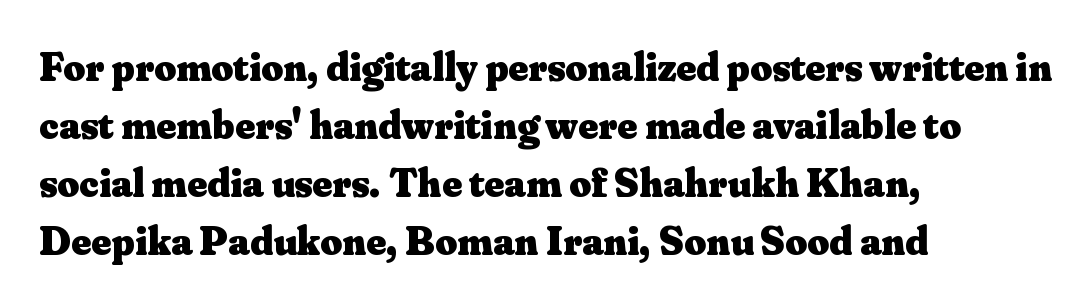
Which margin do the lines hug? The left one — the right edge is uneven. If you drew a line through each stem, it would be perfectly vertical. Is the letter spacing exaggerated? No — it looks like the ordinary default. Serifs: yes, visible at the terminals of the letterforms. Notice how thick the strokes are: this is what a full bold looks like. Spacing verdict: proportional, widths tailored to each character.
